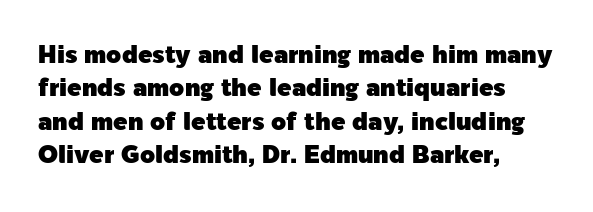
Q: Is the text italic (slanted)? A: No, it is upright.
Q: Is the text underlined? A: No.
Q: How is the paragraph aligned? A: Left-aligned.
Q: Is the spacing between letters normal or unusually wide? A: Normal.
Q: Is the spacing between lines tight, normal or loose? A: Normal.
